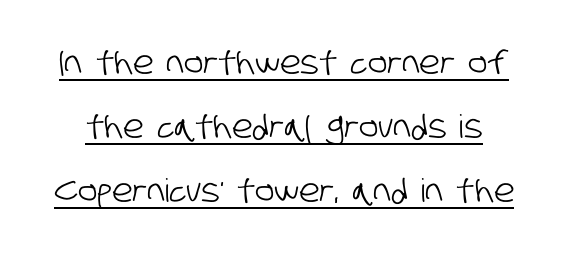
The image shows 32 px condensed sans-serif type; set loose line spacing (2.0x), normal letter spacing, underlined; low stroke contrast and a large x-height.
